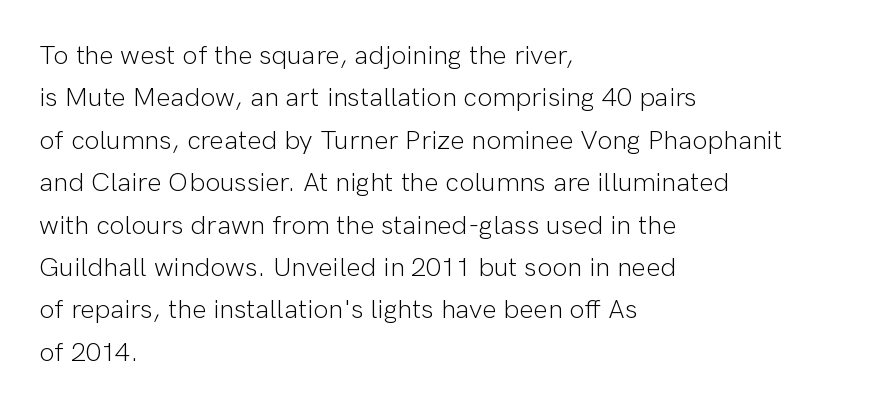
{"italic": "no", "bold": "no", "underline": "no", "align": "left", "line_spacing": "normal", "line_spacing_ratio": 1.57, "letter_spacing": "normal", "letter_spacing_em": 0.0, "glyph_px": 27}
